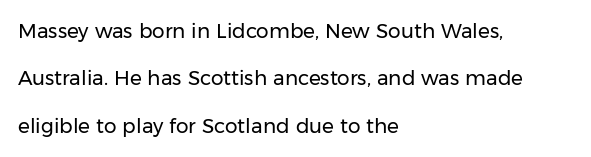
Q: Is the text bold? A: No.
Q: Is the text italic (slanted)? A: No, it is upright.
Q: Is the text underlined? A: No.
Q: How is the paragraph aligned? A: Left-aligned.
Q: Is the spacing between letters normal or unusually wide? A: Normal.
Q: Is the spacing between lines tight, normal or loose? A: Loose.
